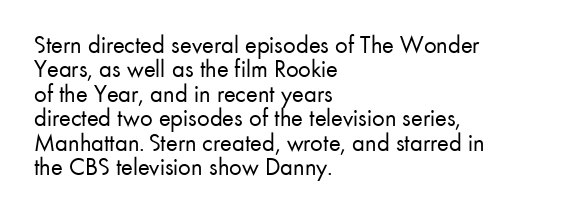
{"italic": "no", "bold": "no", "underline": "no", "align": "left", "line_spacing": "tight", "line_spacing_ratio": 0.98, "letter_spacing": "normal", "letter_spacing_em": 0.0, "glyph_px": 25}
